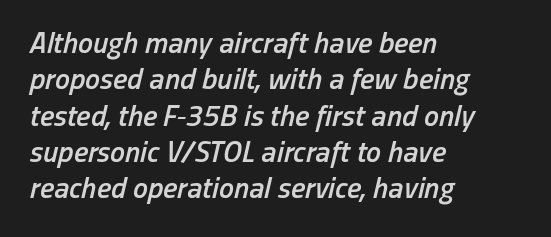
The image shows 30 px semibold, condensed type, italic (leaning right); set left-aligned, line spacing 1.21x, normal letter spacing, not underlined; low stroke contrast and a medium x-height.
